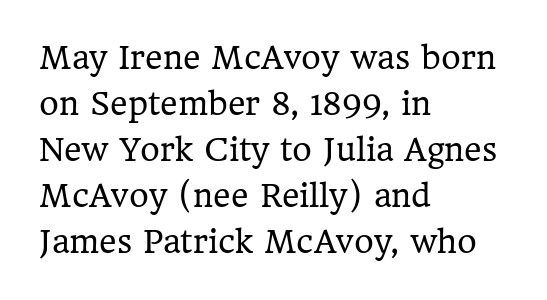
{"serif": "yes", "italic": "no", "bold": "no", "weight": "regular", "width": "normal", "stroke_contrast": "low", "x_height": "medium", "monospaced": "no", "underline": "no", "align": "left", "line_spacing": "normal", "line_spacing_ratio": 1.53, "letter_spacing": "normal", "letter_spacing_em": 0.0, "glyph_px": 30}
